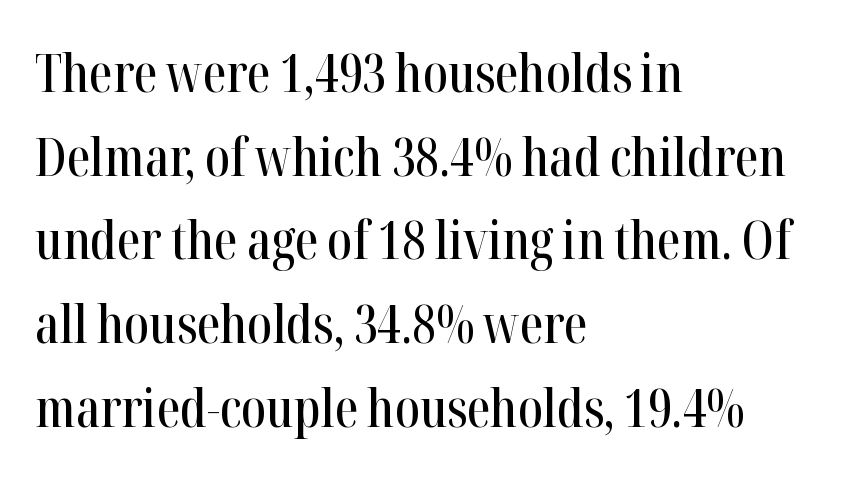
{"serif": "yes", "italic": "no", "width": "condensed", "stroke_contrast": "high", "x_height": "medium", "monospaced": "no", "underline": "no", "align": "left", "line_spacing": "normal", "line_spacing_ratio": 1.58, "letter_spacing": "normal", "letter_spacing_em": 0.0, "glyph_px": 53}
